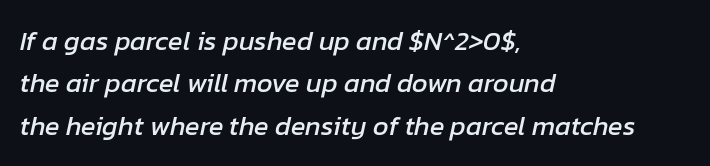
{"italic": "yes", "lean": "right", "slant_degrees": 12, "underline": "no", "align": "left", "line_spacing": "normal", "line_spacing_ratio": 1.57, "letter_spacing": "normal", "letter_spacing_em": 0.0, "glyph_px": 27}
